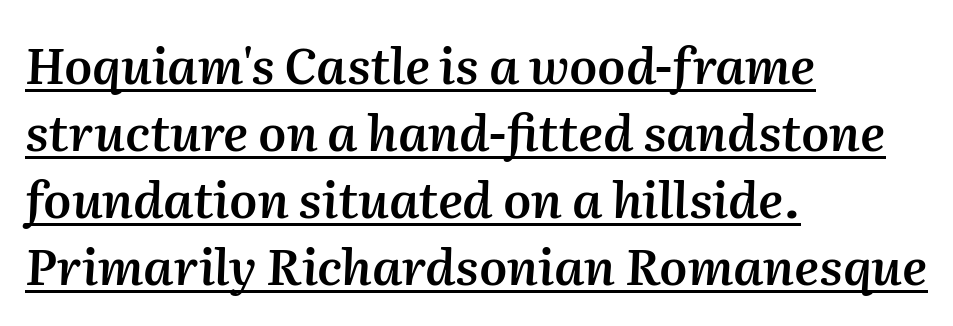
Q: Is the text bold? A: Semi-bold.
Q: Is the text italic (slanted)? A: Yes, it leans right by about 2 degrees.
Q: Is the text underlined? A: Yes.
Q: How is the paragraph aligned? A: Left-aligned.
Q: Is the spacing between letters normal or unusually wide? A: Normal.
Q: Is the spacing between lines tight, normal or loose? A: Normal.
Q: Width (condensed, normal, or wide)? A: Normal.
Q: Stroke contrast? A: Medium.
Q: x-height? A: Medium.
Q: Monospaced? A: No.
